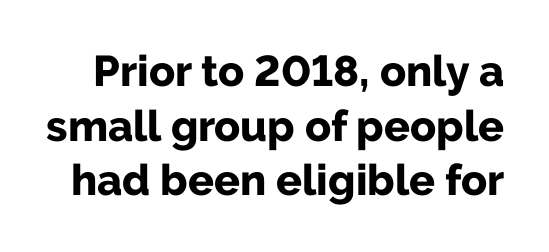
The area under the type is left untouched. The face used here has the dense, thick strokes of a bold. In terms of letterform style, serifs are entirely absent. Compared with typical body copy, the letter spacing here is the same.
